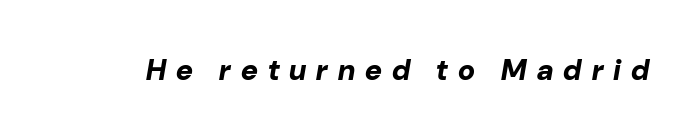
The image shows 29 px bold type, italic (leaning right); set unusually wide letter spacing (+0.35 em), not underlined; low stroke contrast and a medium x-height.
